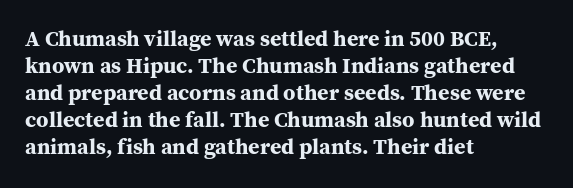
{"italic": "no", "bold": "yes", "underline": "no", "align": "left", "line_spacing_ratio": 1.23, "letter_spacing": "normal", "letter_spacing_em": 0.0, "glyph_px": 22}
